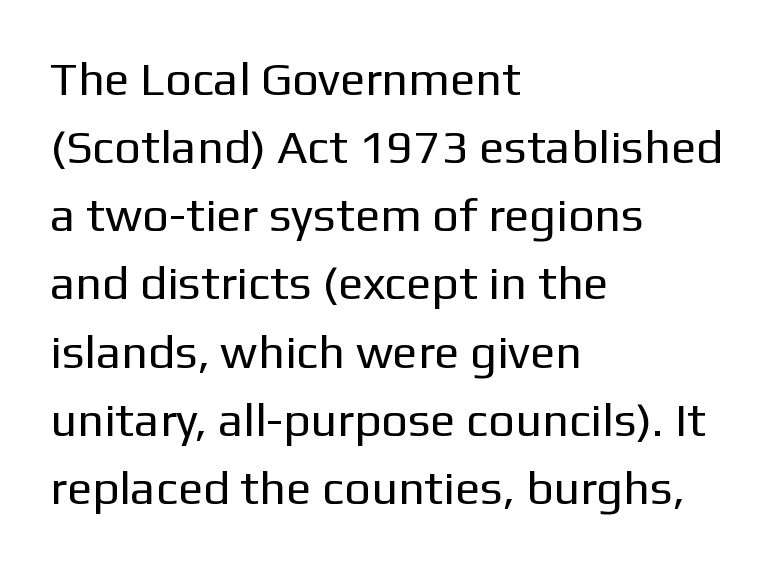
{"serif": "no", "italic": "no", "bold": "no", "weight": "regular", "width": "normal", "stroke_contrast": "low", "x_height": "medium", "monospaced": "no", "underline": "no", "align": "left", "line_spacing": "normal", "line_spacing_ratio": 1.45, "letter_spacing": "normal", "letter_spacing_em": 0.0, "glyph_px": 47}
